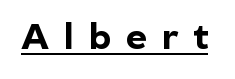
Q: Is the text bold? A: Yes.
Q: Is the text italic (slanted)? A: No, it is upright.
Q: Is the typeface a serif or a sans-serif typeface? A: Sans-serif.
Q: Is the text underlined? A: Yes.
Q: Is the spacing between letters normal or unusually wide? A: Unusually wide.
Q: Width (condensed, normal, or wide)? A: Normal.
Q: x-height? A: Medium.
Q: Monospaced? A: No.
